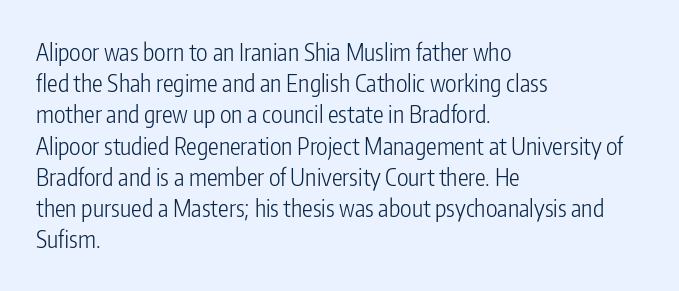
Q: Is the text bold? A: No.
Q: Is the text italic (slanted)? A: No, it is upright.
Q: Is the text underlined? A: No.
Q: How is the paragraph aligned? A: Left-aligned.
Q: Is the spacing between letters normal or unusually wide? A: Normal.
Q: Is the spacing between lines tight, normal or loose? A: Normal.
